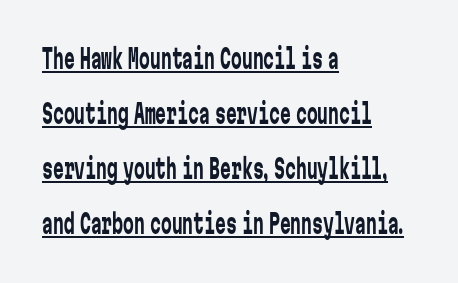
{"italic": "no", "bold": "no", "underline": "yes", "align": "left", "line_spacing": "loose", "line_spacing_ratio": 2.04, "letter_spacing": "normal", "letter_spacing_em": 0.0, "glyph_px": 27}
